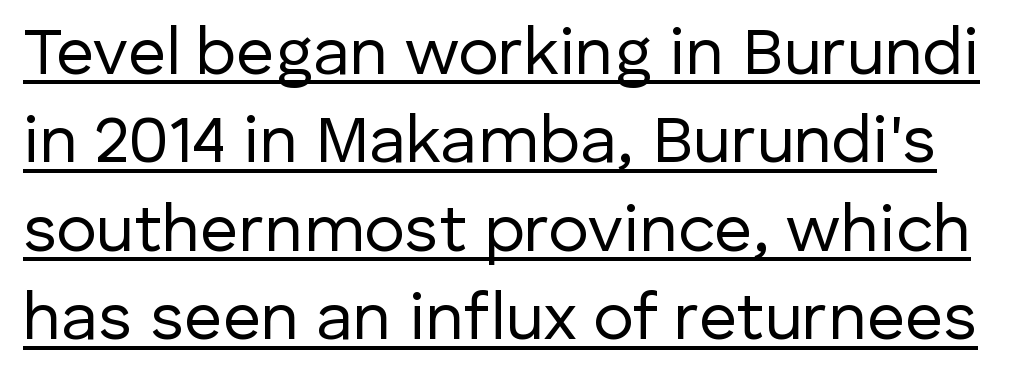
Q: Is the text bold? A: No.
Q: Is the text italic (slanted)? A: No, it is upright.
Q: Is the typeface a serif or a sans-serif typeface? A: Sans-serif.
Q: Is the text underlined? A: Yes.
Q: Is the spacing between letters normal or unusually wide? A: Normal.
Q: Is the spacing between lines tight, normal or loose? A: Normal.
Q: Width (condensed, normal, or wide)? A: Normal.
Q: Stroke contrast? A: Low.
Q: x-height? A: Medium.
Q: Monospaced? A: No.
